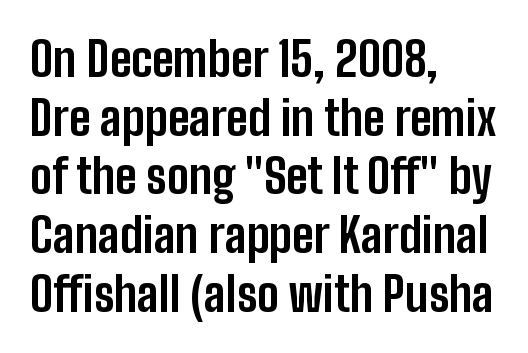
The image shows 47 px bold, condensed sans-serif type, upright; set left-aligned, normal line spacing (1.25x), normal letter spacing, not underlined; low stroke contrast and a medium x-height.
